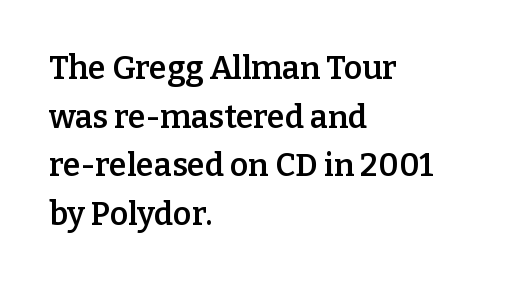
Q: Is the text bold? A: Semi-bold.
Q: Is the text italic (slanted)? A: No, it is upright.
Q: Is the typeface a serif or a sans-serif typeface? A: Serif.
Q: Is the text underlined? A: No.
Q: How is the paragraph aligned? A: Left-aligned.
Q: Is the spacing between letters normal or unusually wide? A: Normal.
Q: Is the spacing between lines tight, normal or loose? A: Normal.
Q: Width (condensed, normal, or wide)? A: Normal.
Q: Stroke contrast? A: Low.
Q: x-height? A: Medium.
Q: Monospaced? A: No.
